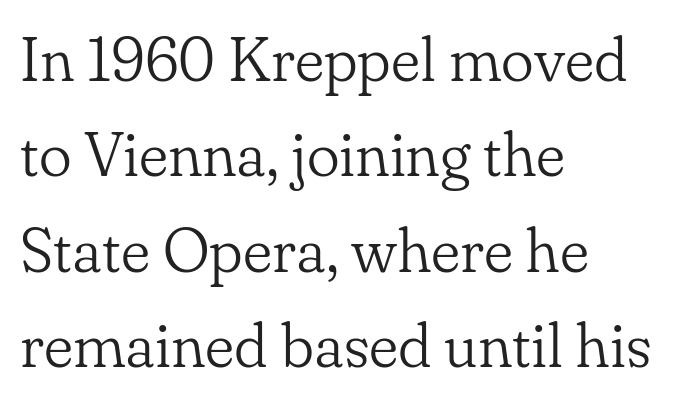
{"serif": "yes", "italic": "no", "bold": "no", "weight": "light", "width": "normal", "stroke_contrast": "low", "x_height": "small", "monospaced": "no", "underline": "no", "align": "left", "line_spacing": "normal", "line_spacing_ratio": 1.54, "letter_spacing": "normal", "letter_spacing_em": 0.0, "glyph_px": 62}
